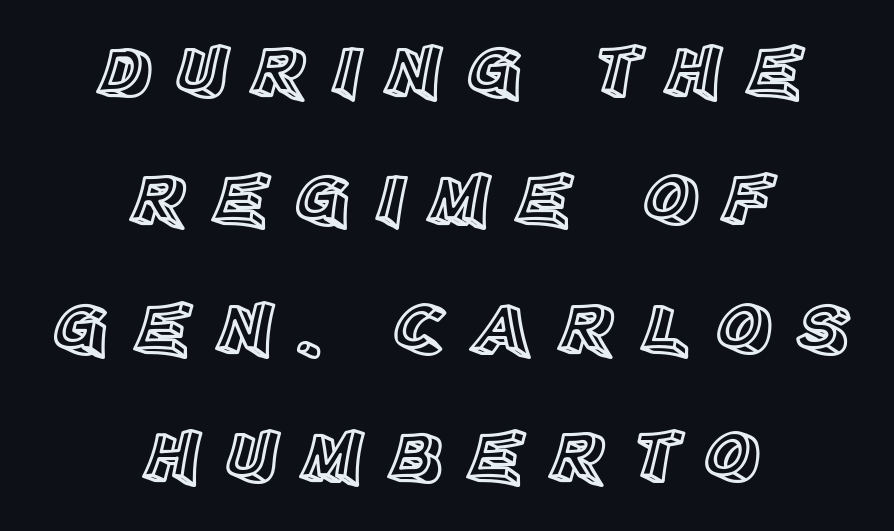
The gap between lines stays unmarked. Short and long lines alike share a common midpoint. Quick note: interline space is typical. Each letter keeps its own natural width here, so spacing adapts to shape. This rendering widens character spacing well past its baseline value.
